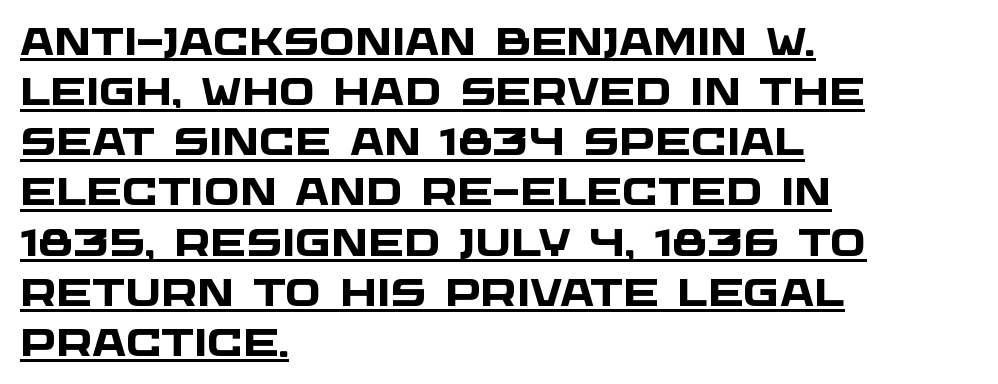
The image shows 38 px heavy, wide sans-serif type; set left-aligned, normal line spacing (1.32x), normal letter spacing, underlined; low stroke contrast and a large x-height.
